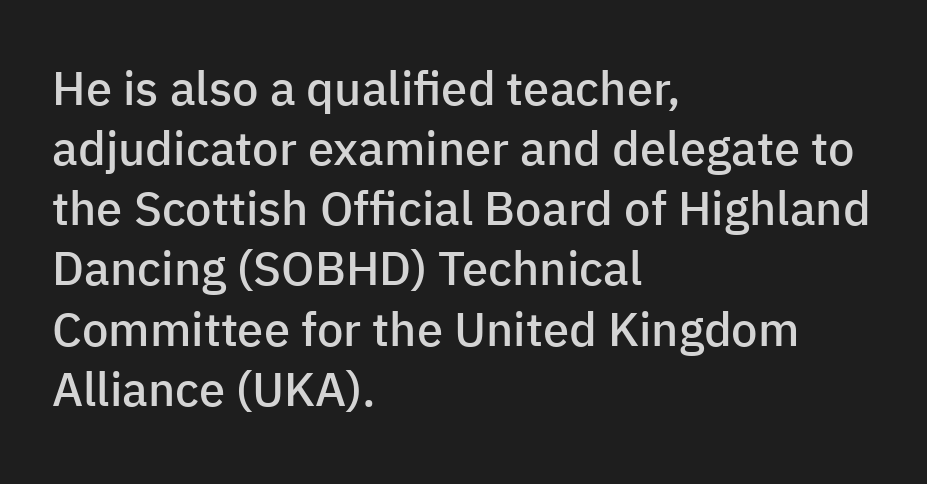
This rendering leaves character spacing at its baseline value. Regarding serifs, this sample does without them. The font is running at a semibold setting, under full bold. Upright lettering throughout. Do the characters align in a grid? No, the font is proportional. Bare-footed words on every line.
